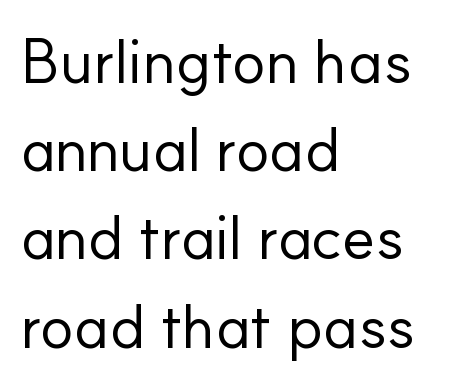
The image shows 63 px regular-weight sans-serif type, upright; set left-aligned, normal line spacing (1.4x), normal letter spacing, not underlined; low stroke contrast and a small x-height.
